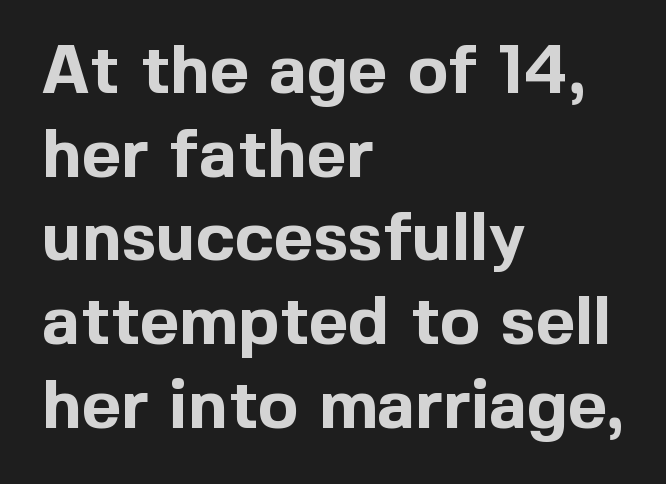
The image shows 68 px bold sans-serif type, upright; set left-aligned, line spacing 1.23x, normal letter spacing, not underlined; a medium x-height.
